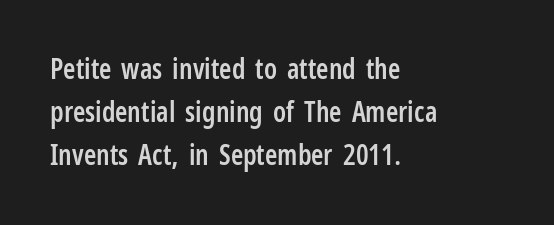
{"serif": "no", "italic": "no", "bold": "semi", "weight": "semibold", "width": "condensed", "stroke_contrast": "low", "x_height": "medium", "monospaced": "no", "underline": "no", "align": "left", "line_spacing": "normal", "line_spacing_ratio": 1.54, "letter_spacing": "normal", "letter_spacing_em": 0.0, "glyph_px": 28}
